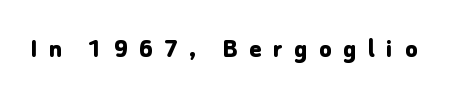
These lines were composed using upright roman letters. What stands out about the letter spacing? Its width — letters are far apart. Do the characters align in a grid? No, the font is proportional. The font is running at its bold setting. The glyphs in this specimen are sans serif.
